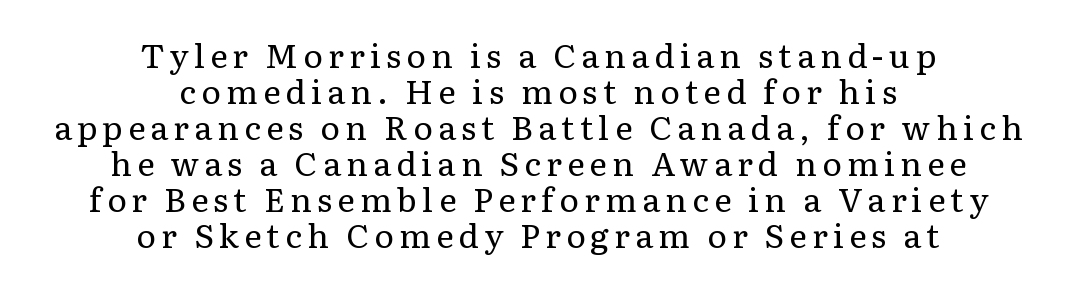
Q: Is the text bold? A: No.
Q: Is the text italic (slanted)? A: No, it is upright.
Q: Is the typeface a serif or a sans-serif typeface? A: Serif.
Q: Is the text underlined? A: No.
Q: How is the paragraph aligned? A: Centered.
Q: Is the spacing between lines tight, normal or loose? A: Tight.
Q: Width (condensed, normal, or wide)? A: Normal.
Q: Stroke contrast? A: Low.
Q: x-height? A: Medium.
Q: Monospaced? A: No.
